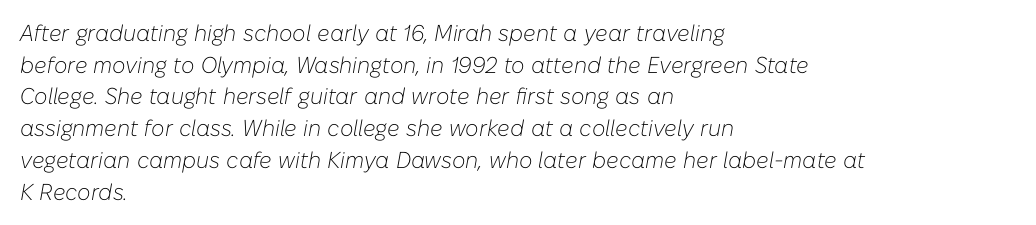
Q: Is the text bold? A: No.
Q: Is the text italic (slanted)? A: Yes, it leans right by about 10 degrees.
Q: Is the text underlined? A: No.
Q: How is the paragraph aligned? A: Left-aligned.
Q: Is the spacing between letters normal or unusually wide? A: Normal.
Q: Is the spacing between lines tight, normal or loose? A: Normal.
